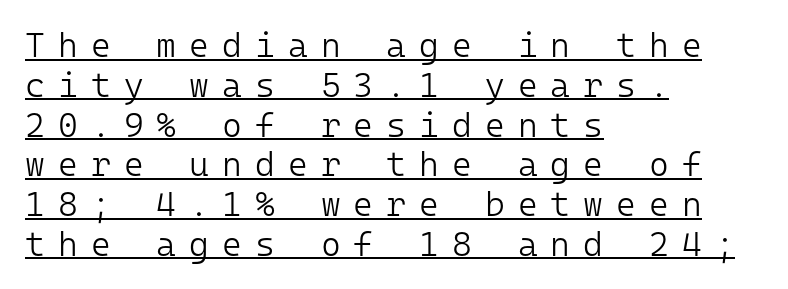
The image shows 34 px light sans-serif type, upright, monospaced; set left-aligned, line spacing 1.17x, unusually wide letter spacing (+0.38 em), underlined; low stroke contrast and a medium x-height.
